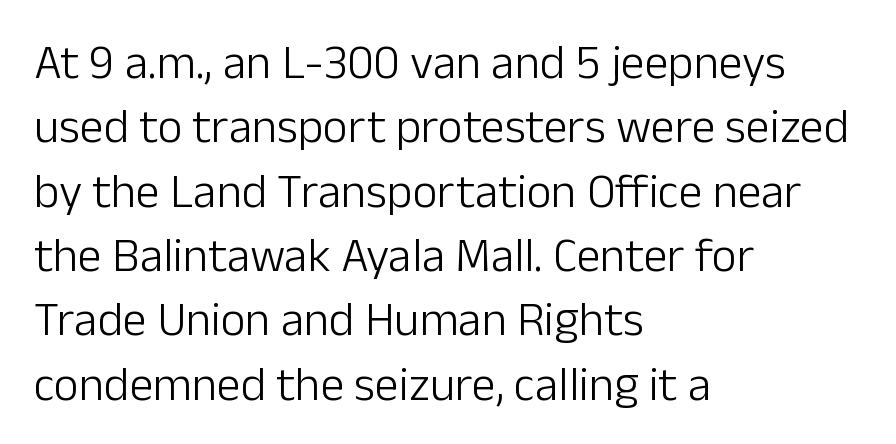
The image shows 48 px light sans-serif type, upright; set left-aligned, normal line spacing (1.34x), normal letter spacing, not underlined; low stroke contrast and a medium x-height.
